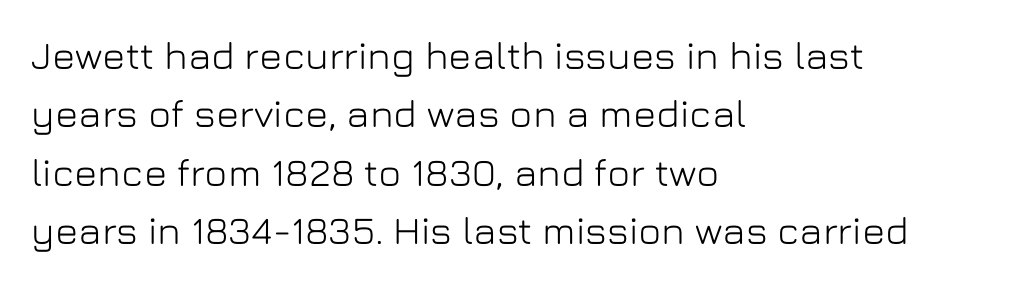
You can tell from the bare stems that sans-serif type was used. Layout note: lines flush left. Looks like regular typesetting: each glyph gets only the width it needs. The area under the type is left untouched.
